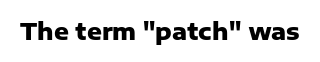
Q: Is the text bold? A: Yes.
Q: Is the text italic (slanted)? A: No, it is upright.
Q: Is the text underlined? A: No.
Q: Is the spacing between letters normal or unusually wide? A: Normal.
